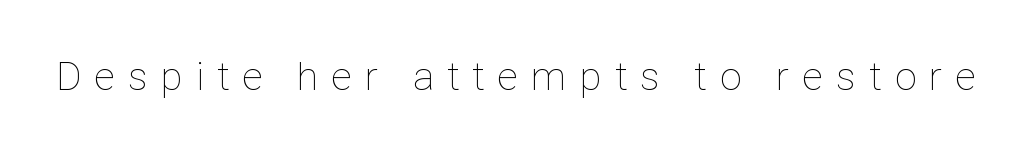
{"italic": "no", "bold": "no", "weight": "thin", "width": "condensed", "stroke_contrast": "low", "x_height": "medium", "monospaced": "no", "underline": "no", "letter_spacing": "wide", "letter_spacing_em": 0.35, "glyph_px": 40}
